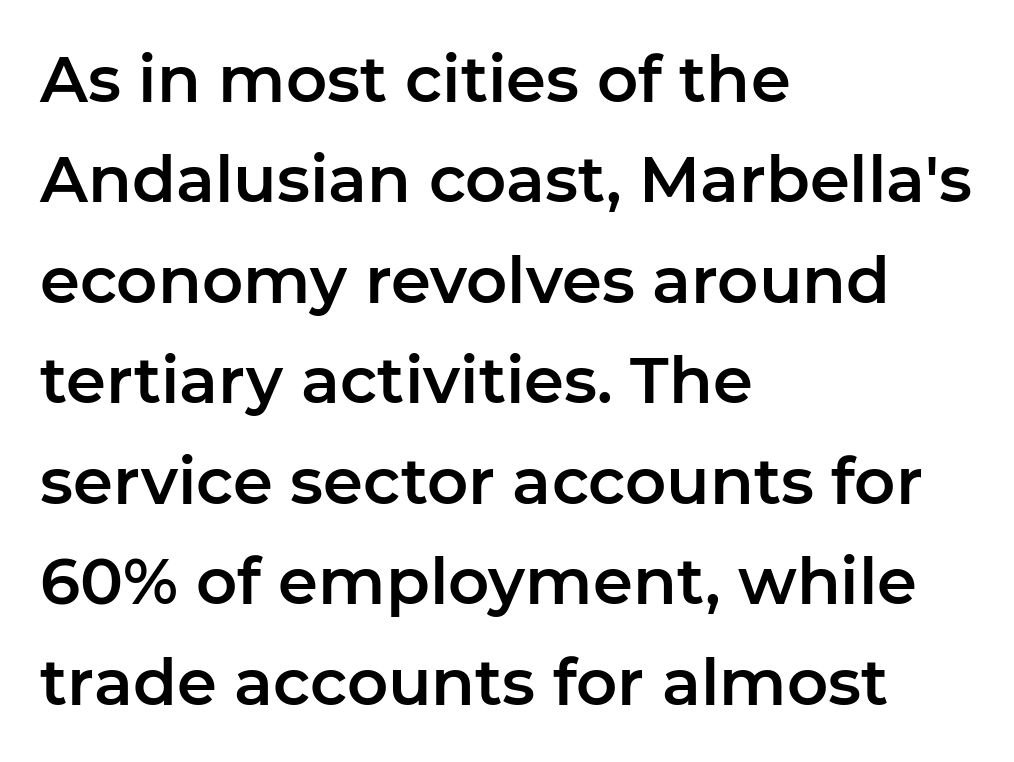
Compared with a centered layout, this one pins lines to the left instead. Honestly, there is no underline to notice here at all. The face used here is proportionally spaced, like ordinary book or web type. Is there any slant? The stems are plumb.
